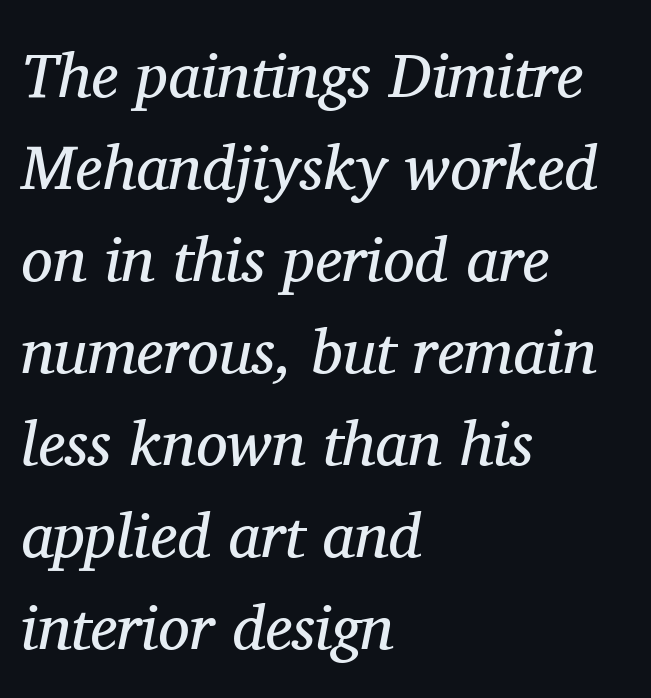
How would I describe the line gaps? Plain and ordinary. The face used here has a pronounced slope to its letters. Horizontally, the lines are justified to the leading edge only. Caption: standard tracking, unaltered.
